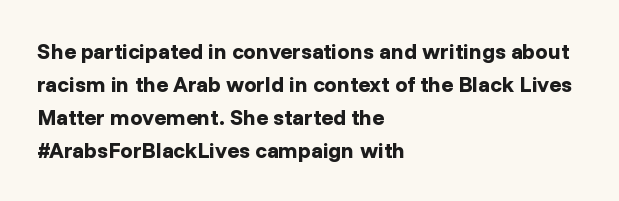
{"italic": "no", "bold": "yes", "underline": "no", "align": "left", "line_spacing": "normal", "line_spacing_ratio": 1.5, "letter_spacing": "normal", "letter_spacing_em": 0.0, "glyph_px": 22}
